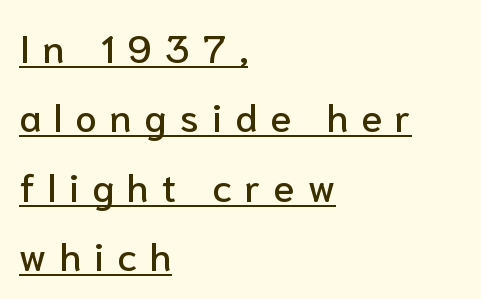
{"serif": "no", "italic": "no", "width": "normal", "stroke_contrast": "low", "x_height": "medium", "monospaced": "no", "underline": "yes", "align": "left", "line_spacing_ratio": 1.78, "letter_spacing": "wide", "letter_spacing_em": 0.33, "glyph_px": 39}
